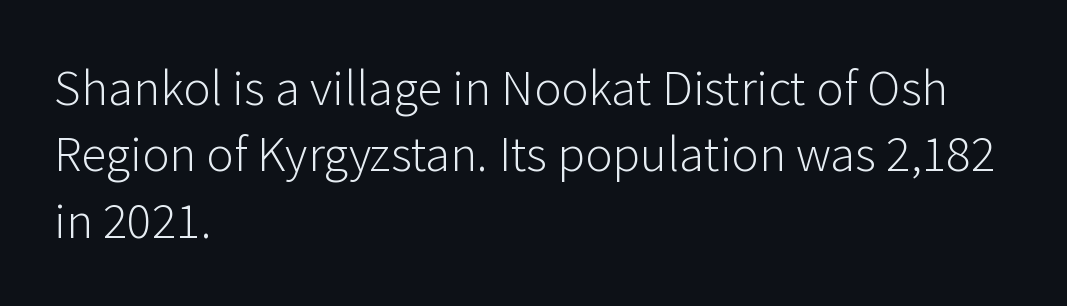
The image shows 51 px light sans-serif type, upright; set left-aligned, normal line spacing (1.3x), normal letter spacing, not underlined; low stroke contrast and a medium x-height.
